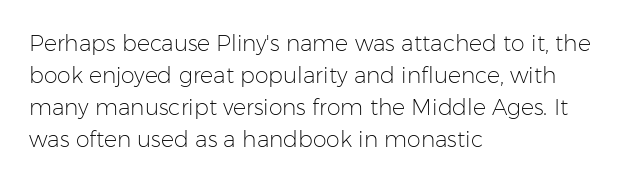
Q: Is the text bold? A: No.
Q: Is the text italic (slanted)? A: No, it is upright.
Q: Is the text underlined? A: No.
Q: How is the paragraph aligned? A: Left-aligned.
Q: Is the spacing between letters normal or unusually wide? A: Normal.
Q: Is the spacing between lines tight, normal or loose? A: Normal.
